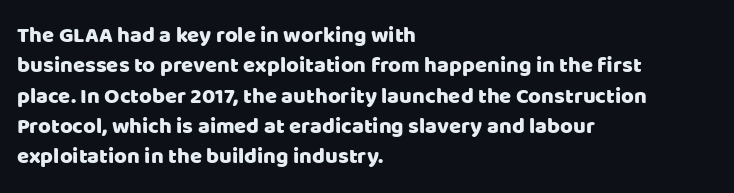
Q: Is the text italic (slanted)? A: No, it is upright.
Q: Is the text underlined? A: No.
Q: How is the paragraph aligned? A: Left-aligned.
Q: Is the spacing between letters normal or unusually wide? A: Normal.
Q: Is the spacing between lines tight, normal or loose? A: Normal.
